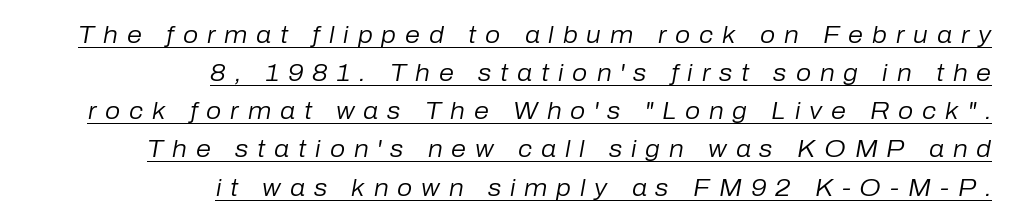
Q: Is the text bold? A: No.
Q: Is the text italic (slanted)? A: Yes, it leans right by about 10 degrees.
Q: Is the text underlined? A: Yes.
Q: How is the paragraph aligned? A: Right-aligned.
Q: Is the spacing between letters normal or unusually wide? A: Unusually wide.
Q: Is the spacing between lines tight, normal or loose? A: Normal.
